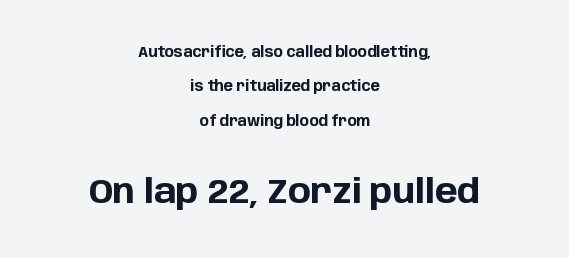
Q: Is the text bold? A: Yes.
Q: Is the text italic (slanted)? A: No, it is upright.
Q: Is the typeface a serif or a sans-serif typeface? A: Sans-serif.
Q: Is the text underlined? A: No.
Q: How is the paragraph aligned? A: Centered.
Q: Is the spacing between letters normal or unusually wide? A: Normal.
Q: Is the spacing between lines tight, normal or loose? A: Loose.
Q: Which block of text is set in a larger size, the first (top) or the second (bottom)? A: The second (bottom) one.
Q: Width (condensed, normal, or wide)? A: Normal.
Q: Stroke contrast? A: Low.
Q: x-height? A: Large.
Q: Monospaced? A: No.
